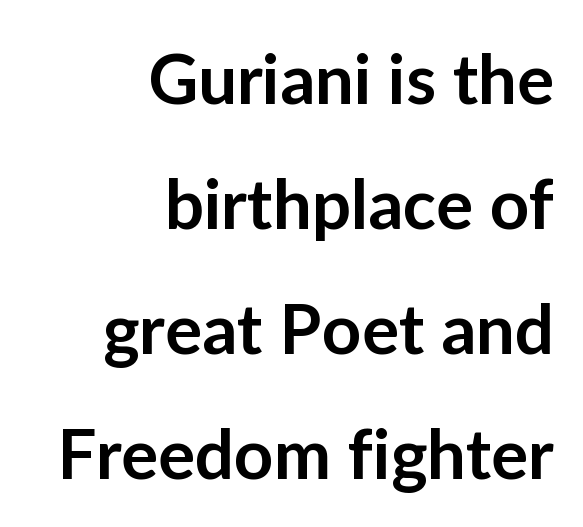
Q: Is the text bold? A: Semi-bold.
Q: Is the text italic (slanted)? A: No, it is upright.
Q: Is the typeface a serif or a sans-serif typeface? A: Sans-serif.
Q: Is the text underlined? A: No.
Q: How is the paragraph aligned? A: Right-aligned.
Q: Is the spacing between letters normal or unusually wide? A: Normal.
Q: Width (condensed, normal, or wide)? A: Normal.
Q: Stroke contrast? A: Low.
Q: x-height? A: Medium.
Q: Monospaced? A: No.
